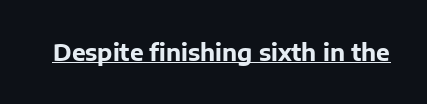
Heavy, bold letterforms. A rule runs beneath these lines of type. The type is set solid horizontally, with unmodified tracking. The lettering stays uniformly vertical, giving the passage a roman look.
